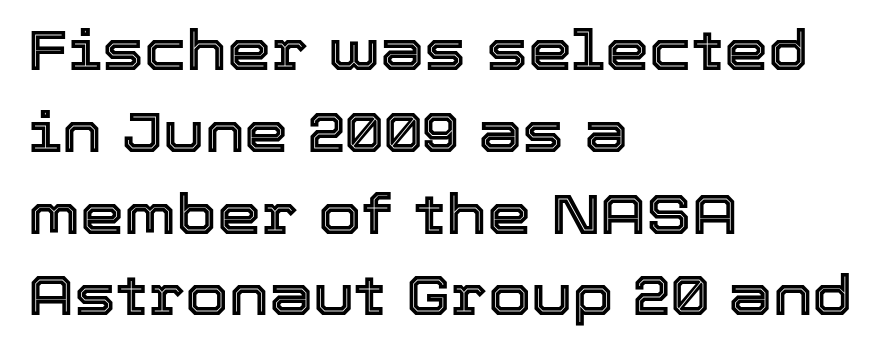
The image shows 56 px text type, upright; set left-aligned, normal line spacing (1.46x), normal letter spacing, not underlined; a medium x-height.
